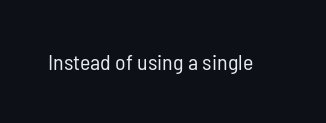
Q: Is the text bold? A: No.
Q: Is the text italic (slanted)? A: No, it is upright.
Q: Is the text underlined? A: No.
Q: Is the spacing between letters normal or unusually wide? A: Normal.
